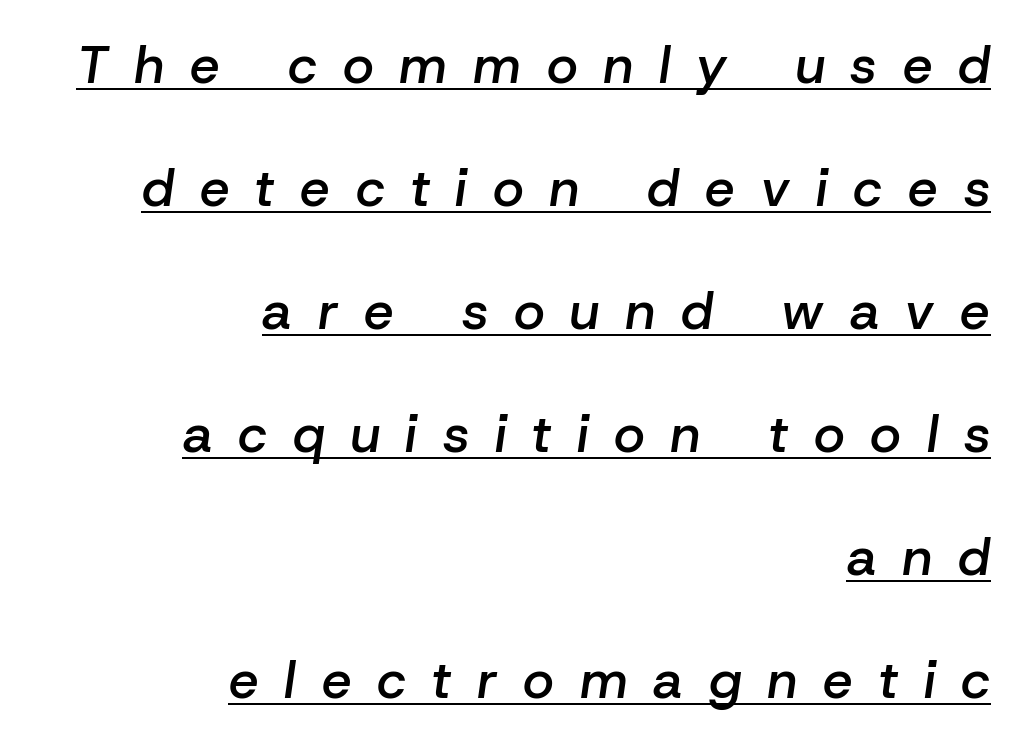
The image shows 53 px semibold type, italic (leaning right); set right-aligned, loose line spacing (2.32x), unusually wide letter spacing (+0.49 em), underlined; low stroke contrast and a medium x-height.
